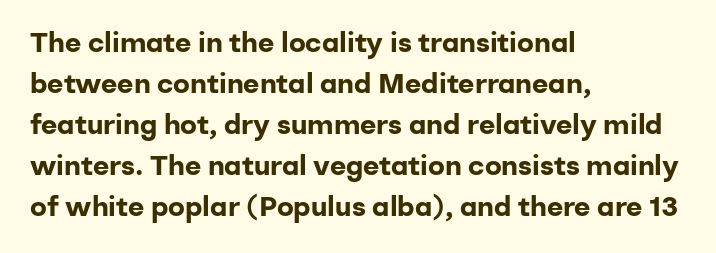
{"serif": "no", "italic": "no", "bold": "yes", "weight": "bold", "width": "normal", "stroke_contrast": "low", "x_height": "medium", "monospaced": "no", "underline": "no", "align": "left", "line_spacing": "normal", "line_spacing_ratio": 1.46, "letter_spacing": "normal", "letter_spacing_em": 0.0, "glyph_px": 28}
